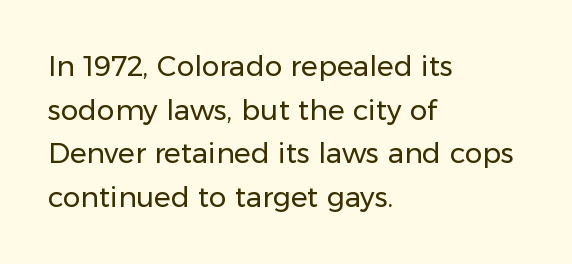
Q: Is the text bold? A: No.
Q: Is the text italic (slanted)? A: No, it is upright.
Q: Is the typeface a serif or a sans-serif typeface? A: Sans-serif.
Q: Is the text underlined? A: No.
Q: How is the paragraph aligned? A: Left-aligned.
Q: Is the spacing between letters normal or unusually wide? A: Normal.
Q: Is the spacing between lines tight, normal or loose? A: Normal.
Q: Width (condensed, normal, or wide)? A: Normal.
Q: Stroke contrast? A: Low.
Q: x-height? A: Medium.
Q: Monospaced? A: No.
